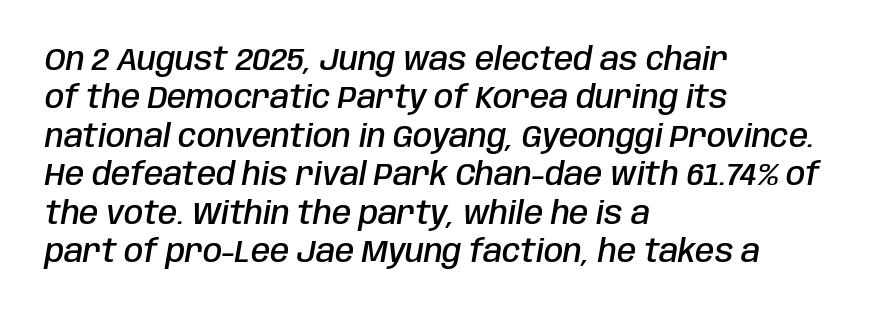
The font is running at a semibold setting, under full bold. This is oblique type, the kind used for emphasis or titles. The baseline area is clear. These lines are rendered in a variable-pitch font. Compared with a centered layout, this one pins lines to the left instead. There is no visible air inserted between adjacent glyphs.
